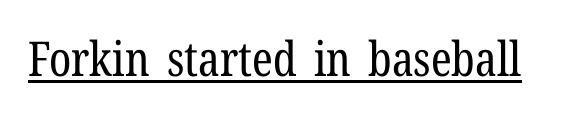
The image shows 48 px regular-weight, condensed serif type, upright; set normal letter spacing, underlined; low stroke contrast and a medium x-height.
